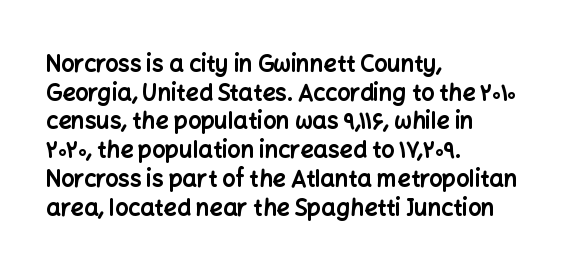
The image shows 23 px bold type, upright; set left-aligned, normal line spacing (1.25x), normal letter spacing, not underlined.
